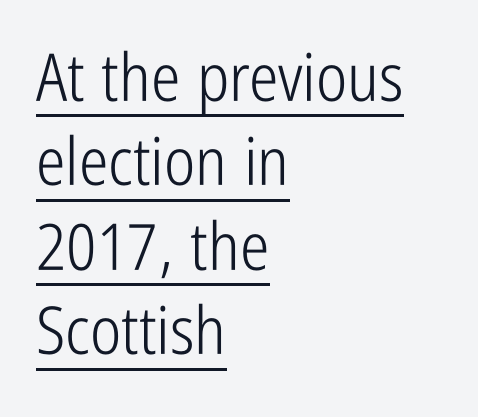
Q: Is the text bold? A: No.
Q: Is the text italic (slanted)? A: No, it is upright.
Q: Is the typeface a serif or a sans-serif typeface? A: Sans-serif.
Q: Is the text underlined? A: Yes.
Q: How is the paragraph aligned? A: Left-aligned.
Q: Is the spacing between letters normal or unusually wide? A: Normal.
Q: Is the spacing between lines tight, normal or loose? A: Normal.
Q: Width (condensed, normal, or wide)? A: Condensed.
Q: Stroke contrast? A: Low.
Q: x-height? A: Medium.
Q: Monospaced? A: No.
